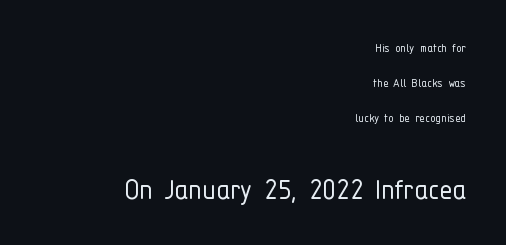
Compared with a flush-left layout, this one pins lines to the opposite, right side. This is the regular roman posture of the typeface. The face used here is a sans, in the tradition of grotesques and geometrics. Stroke mass is kept to a normal reading level or below.
